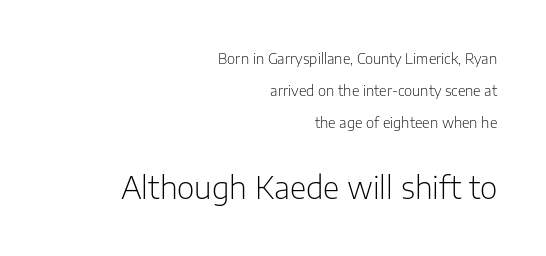
Q: Is the text bold? A: No.
Q: Is the text italic (slanted)? A: No, it is upright.
Q: Is the typeface a serif or a sans-serif typeface? A: Sans-serif.
Q: Is the text underlined? A: No.
Q: How is the paragraph aligned? A: Right-aligned.
Q: Is the spacing between letters normal or unusually wide? A: Normal.
Q: Is the spacing between lines tight, normal or loose? A: Loose.
Q: Which block of text is set in a larger size, the first (top) or the second (bottom)? A: The second (bottom) one.
Q: Width (condensed, normal, or wide)? A: Normal.
Q: Stroke contrast? A: Low.
Q: x-height? A: Medium.
Q: Monospaced? A: No.
